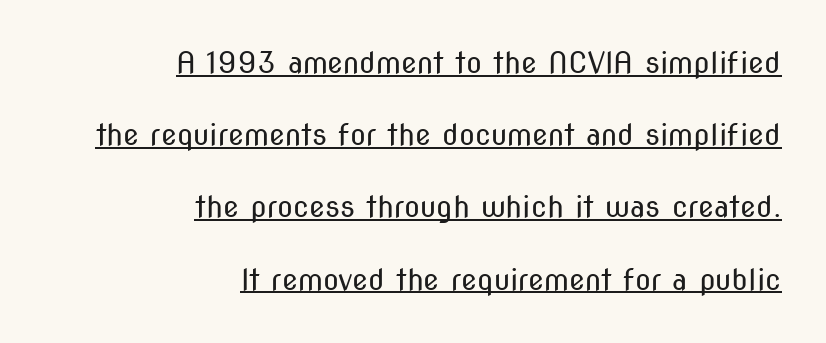
Q: Is the text bold? A: No.
Q: Is the text italic (slanted)? A: No, it is upright.
Q: Is the typeface a serif or a sans-serif typeface? A: Sans-serif.
Q: Is the text underlined? A: Yes.
Q: How is the paragraph aligned? A: Right-aligned.
Q: Is the spacing between letters normal or unusually wide? A: Normal.
Q: Is the spacing between lines tight, normal or loose? A: Loose.
Q: Width (condensed, normal, or wide)? A: Condensed.
Q: Stroke contrast? A: Medium.
Q: x-height? A: Medium.
Q: Monospaced? A: No.
